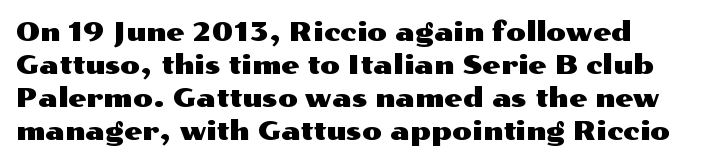
The foot of each line stays bare and open. Leading matches the norm, producing a regular column. The paragraph shown leans on its left margin. The gaps between neighbouring characters are ordinary and unremarkable. Italic? Not at all — the glyphs are vertical.
